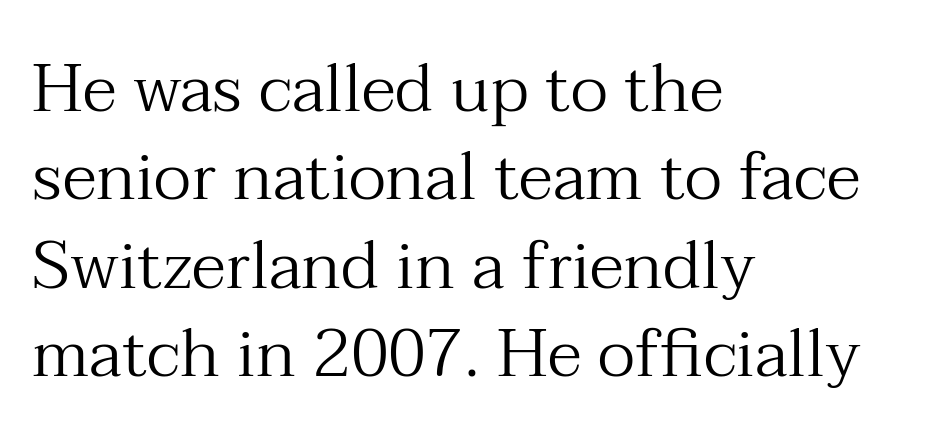
{"serif": "yes", "italic": "no", "bold": "no", "weight": "regular", "width": "normal", "stroke_contrast": "medium", "x_height": "medium", "monospaced": "no", "underline": "no", "align": "left", "line_spacing": "normal", "line_spacing_ratio": 1.32, "letter_spacing": "normal", "letter_spacing_em": 0.0, "glyph_px": 67}
